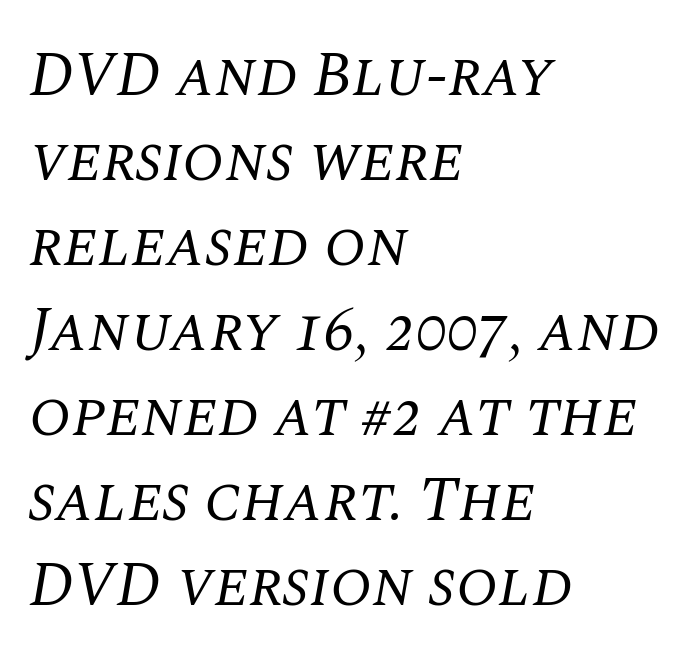
{"serif": "yes", "italic": "yes", "lean": "right", "slant_degrees": 10, "bold": "no", "weight": "regular", "width": "normal", "stroke_contrast": "medium", "x_height": "large", "monospaced": "no", "underline": "no", "align": "left", "line_spacing": "normal", "line_spacing_ratio": 1.37, "letter_spacing": "normal", "letter_spacing_em": 0.0, "glyph_px": 62}
